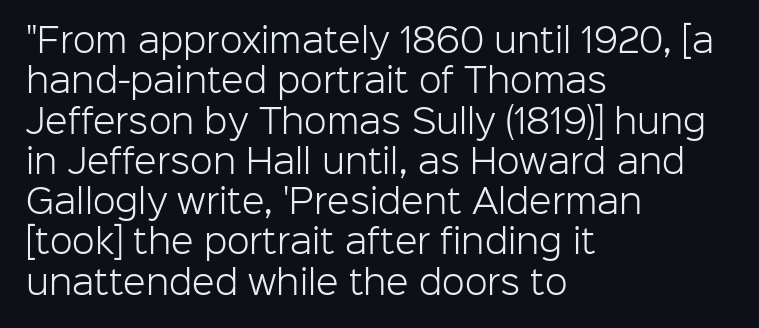
The image shows 33 px light sans-serif type, upright; set left-aligned, line spacing 1.22x, normal letter spacing, not underlined; low stroke contrast and a medium x-height.
